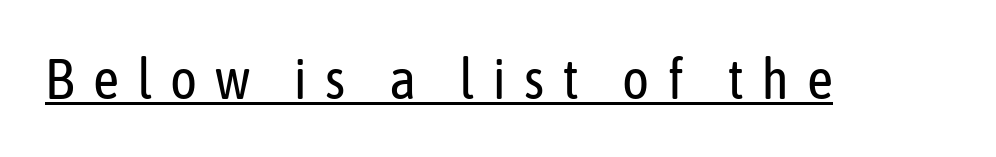
The typesetter has applied underlining to the passage shown. Posture: vertical. The rendering uses natural spacing where letterforms have individual widths. No feet cap the strokes, marking this as sans-serif type. The letterforms sit at book weight or below.
